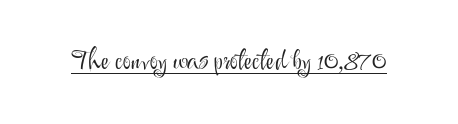
{"serif": "no", "bold": "no", "weight": "light", "width": "normal", "stroke_contrast": "medium", "x_height": "small", "monospaced": "no", "underline": "yes", "letter_spacing": "normal", "letter_spacing_em": 0.0, "glyph_px": 28}
